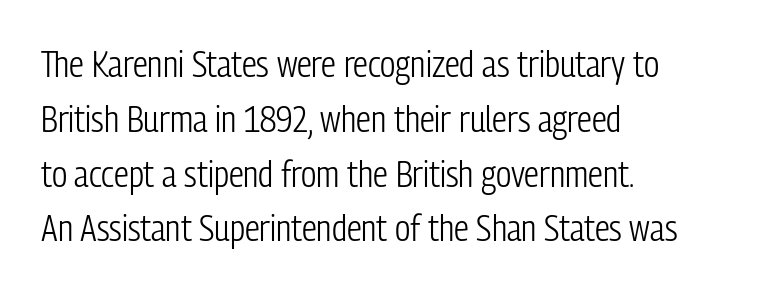
The image shows 37 px light, condensed sans-serif type, upright; set left-aligned, normal line spacing (1.48x), normal letter spacing, not underlined; low stroke contrast and a medium x-height.
